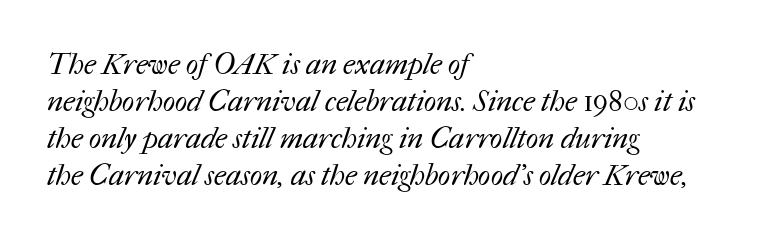
The gap between lines stays unmarked. Look at the tracking — it's just the regular setting, nothing added. The letters advance in unequal steps, a hallmark of proportional type. A quiet, ordinary-to-light weight characterises the typeface. One-word summary of the alignment: left.
